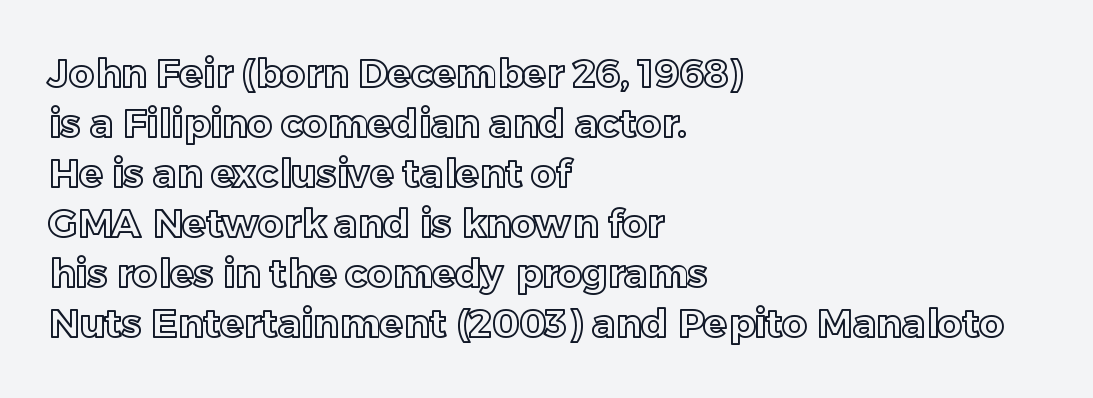
{"italic": "no", "width": "normal", "x_height": "medium", "monospaced": "no", "underline": "no", "align": "left", "line_spacing": "normal", "line_spacing_ratio": 1.28, "letter_spacing": "normal", "letter_spacing_em": 0.0, "glyph_px": 39}
